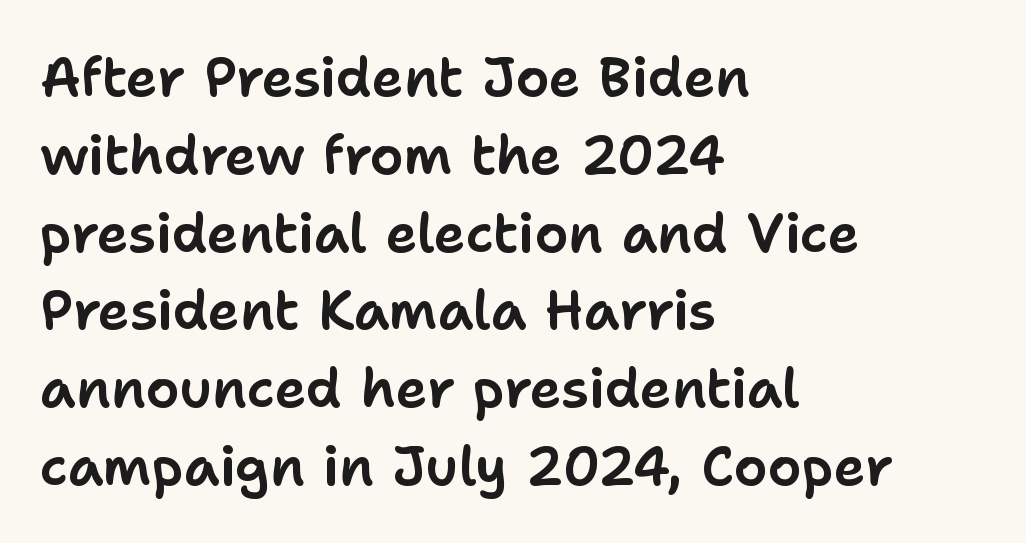
Q: Is the text italic (slanted)? A: No, it is upright.
Q: Is the typeface a serif or a sans-serif typeface? A: Sans-serif.
Q: Is the text underlined? A: No.
Q: How is the paragraph aligned? A: Left-aligned.
Q: Is the spacing between letters normal or unusually wide? A: Normal.
Q: Is the spacing between lines tight, normal or loose? A: Normal.
Q: Width (condensed, normal, or wide)? A: Normal.
Q: Stroke contrast? A: Low.
Q: x-height? A: Medium.
Q: Monospaced? A: No.
